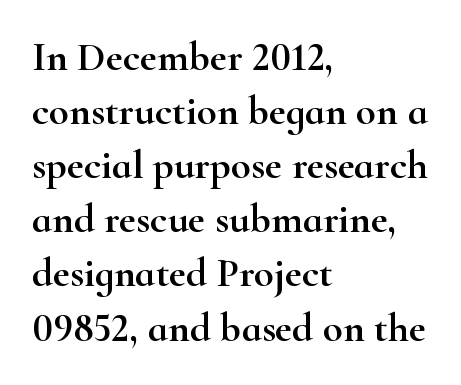
The image shows 41 px wide serif type, upright; set left-aligned, normal line spacing (1.32x), normal letter spacing, not underlined; high stroke contrast and a small x-height.
